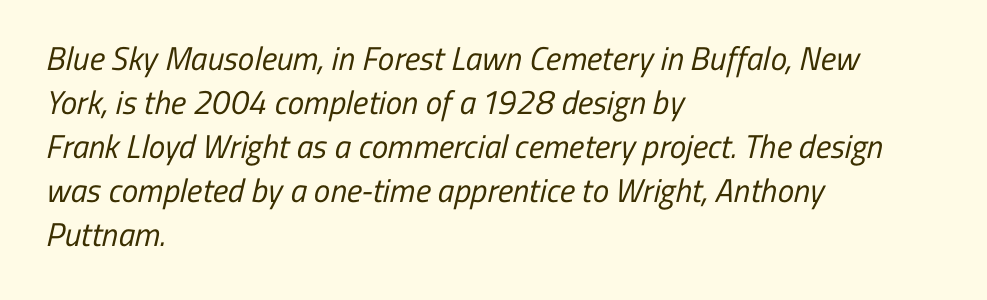
Q: Is the text bold? A: No.
Q: Is the typeface a serif or a sans-serif typeface? A: Sans-serif.
Q: Is the text underlined? A: No.
Q: How is the paragraph aligned? A: Left-aligned.
Q: Is the spacing between letters normal or unusually wide? A: Normal.
Q: Is the spacing between lines tight, normal or loose? A: Normal.
Q: Width (condensed, normal, or wide)? A: Condensed.
Q: Stroke contrast? A: Low.
Q: x-height? A: Medium.
Q: Monospaced? A: No.
